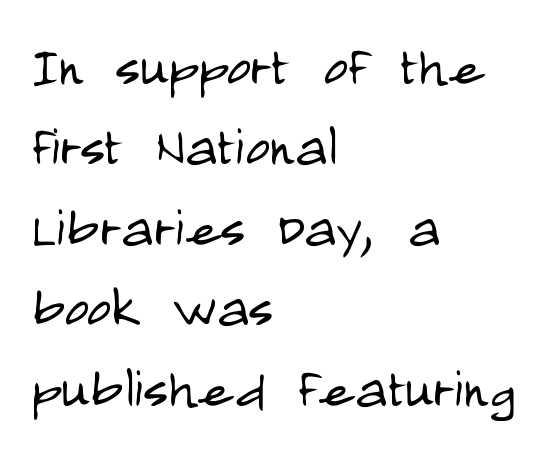
The image shows 67 px light, condensed sans-serif type, upright; set left-aligned, line spacing 1.2x, normal letter spacing, not underlined; low stroke contrast and a large x-height.
